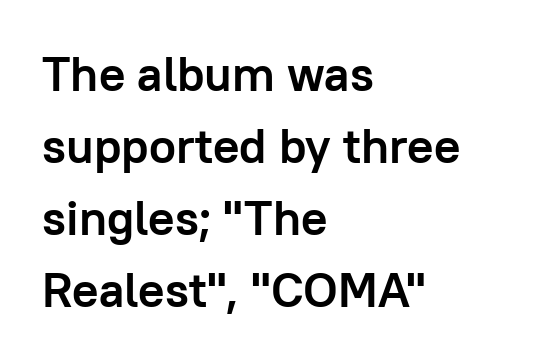
{"serif": "no", "italic": "no", "bold": "yes", "weight": "semibold", "width": "normal", "stroke_contrast": "low", "x_height": "medium", "monospaced": "no", "underline": "no", "align": "left", "line_spacing": "normal", "line_spacing_ratio": 1.47, "letter_spacing": "normal", "letter_spacing_em": 0.0, "glyph_px": 49}
